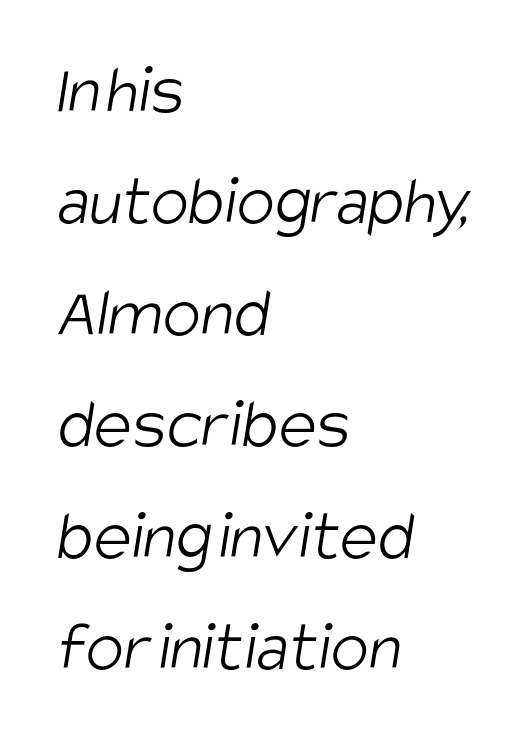
Regarding serifs, this sample does without them. The face looks like a standard text weight, possibly lighter. Only glyphs here, with clear space below each row. The vertical gap from one line to the next is medium. Proportional: the letters do not fall into vertical columns.
